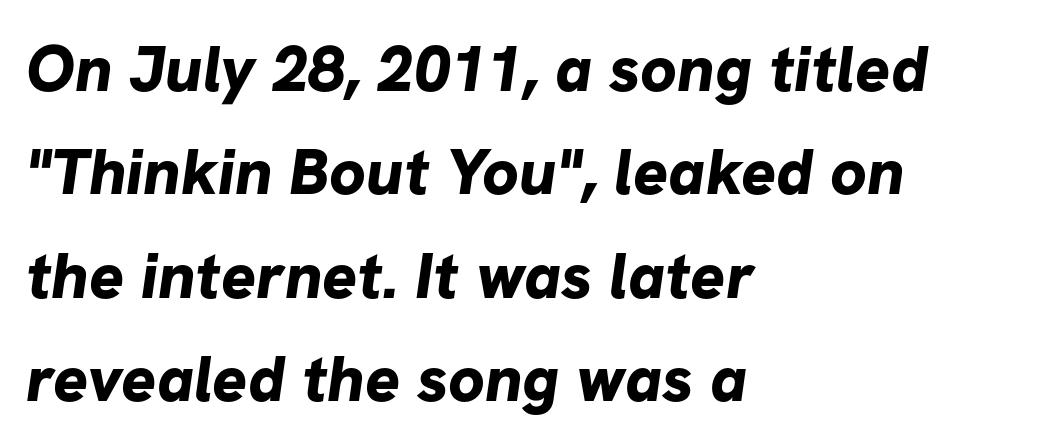
Q: Is the text bold? A: Yes.
Q: Is the typeface a serif or a sans-serif typeface? A: Sans-serif.
Q: Is the text underlined? A: No.
Q: How is the paragraph aligned? A: Left-aligned.
Q: Is the spacing between letters normal or unusually wide? A: Normal.
Q: Is the spacing between lines tight, normal or loose? A: Normal.
Q: Width (condensed, normal, or wide)? A: Normal.
Q: Stroke contrast? A: Low.
Q: x-height? A: Medium.
Q: Monospaced? A: No.
